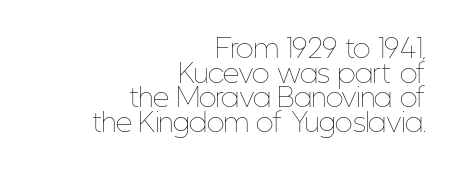
{"italic": "no", "bold": "no", "underline": "no", "align": "right", "line_spacing": "tight", "line_spacing_ratio": 0.95, "letter_spacing": "normal", "letter_spacing_em": 0.0, "glyph_px": 26}
